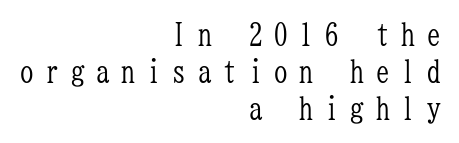
The rag falls on the left side of this text block. The passage shown is not bold in any degree. Just letters on the line, the space beneath them empty. Each word looks stretched out because of the extra space between its letters.
